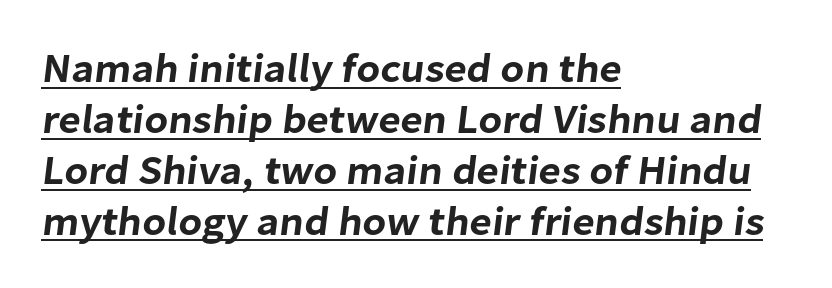
{"serif": "no", "width": "normal", "stroke_contrast": "low", "x_height": "medium", "monospaced": "no", "underline": "yes", "align": "left", "line_spacing_ratio": 1.24, "letter_spacing": "normal", "letter_spacing_em": 0.0, "glyph_px": 41}
